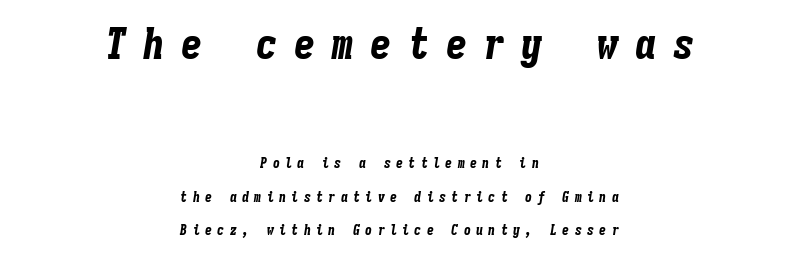
{"italic": "yes", "lean": "right", "slant_degrees": 9, "bold": "yes", "weight": "bold", "width": "condensed", "stroke_contrast": "low", "x_height": "medium", "monospaced": "yes", "underline": "no", "align": "center", "line_spacing": "loose", "line_spacing_ratio": 2.39, "letter_spacing": "wide", "letter_spacing_em": 0.38, "larger_block": "first", "size_ratio": 3.07, "glyph_px": 43}
